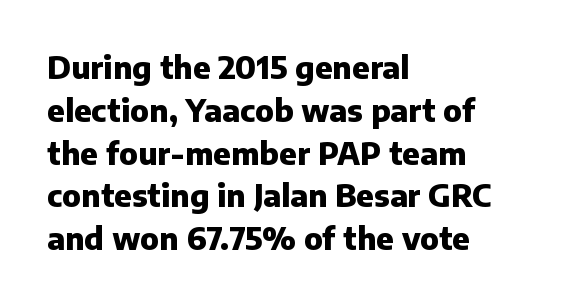
Q: Is the text bold? A: Yes.
Q: Is the text italic (slanted)? A: No, it is upright.
Q: Is the typeface a serif or a sans-serif typeface? A: Sans-serif.
Q: Is the text underlined? A: No.
Q: How is the paragraph aligned? A: Left-aligned.
Q: Is the spacing between letters normal or unusually wide? A: Normal.
Q: Is the spacing between lines tight, normal or loose? A: Normal.
Q: Width (condensed, normal, or wide)? A: Normal.
Q: Stroke contrast? A: Low.
Q: x-height? A: Medium.
Q: Monospaced? A: No.
